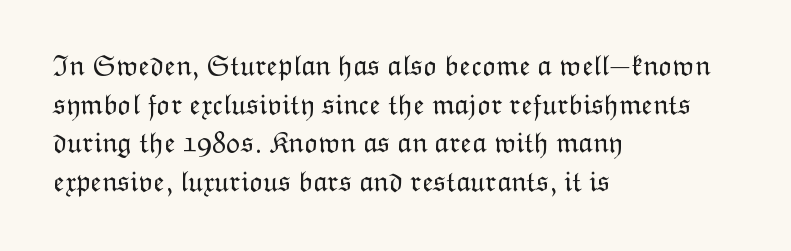
Does the copy run flush right? No — it runs flush left. Think of a printed novel: that variable character pitch is what you see here. Tracking value appears to be zero — textbook default spacing. This reads as an unemphasized weight, regular at the heaviest. Unlike italic type, these characters show no tilt at all. Summary of vertical rhythm: regular, with standard interline spacing.
